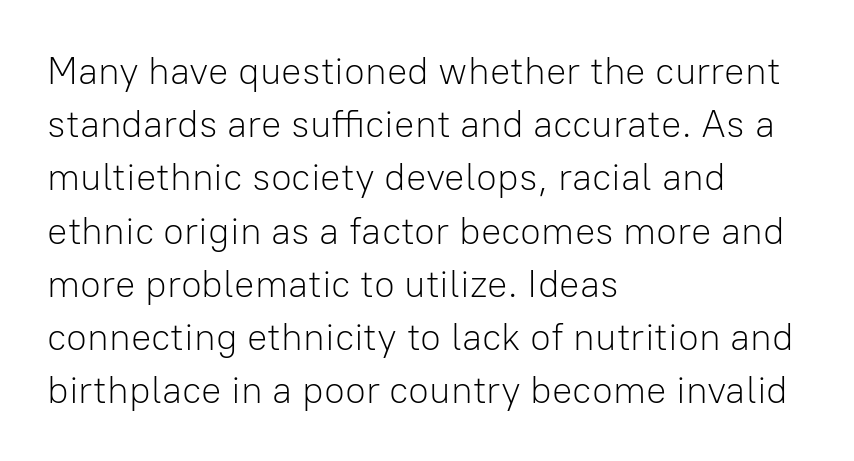
Q: Is the text bold? A: No.
Q: Is the text italic (slanted)? A: No, it is upright.
Q: Is the typeface a serif or a sans-serif typeface? A: Sans-serif.
Q: Is the text underlined? A: No.
Q: How is the paragraph aligned? A: Left-aligned.
Q: Is the spacing between letters normal or unusually wide? A: Normal.
Q: Is the spacing between lines tight, normal or loose? A: Normal.
Q: Width (condensed, normal, or wide)? A: Normal.
Q: Stroke contrast? A: Low.
Q: x-height? A: Medium.
Q: Monospaced? A: No.
